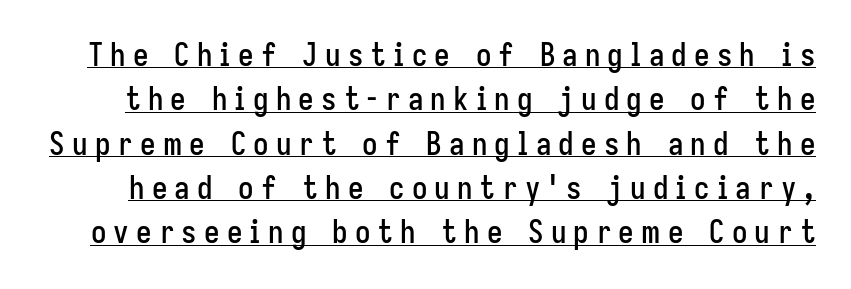
Spacing between characters has been opened up far beyond the box default. The font family rendered here belongs to the sans-serif group. In designer terms, the underline attribute is active on this setting. The font's upright variant was chosen for this text.
